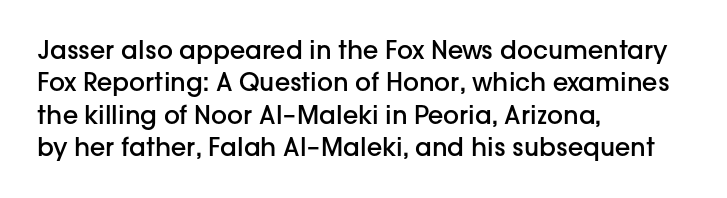
{"italic": "no", "bold": "semi", "underline": "no", "align": "left", "line_spacing": "normal", "line_spacing_ratio": 1.3, "letter_spacing": "normal", "letter_spacing_em": 0.0, "glyph_px": 25}
